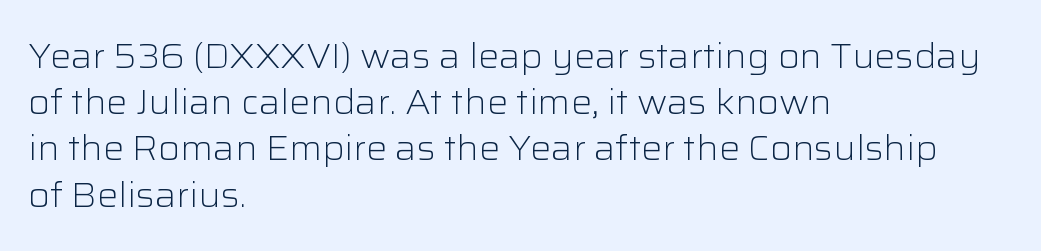
Summary of vertical rhythm: regular, with standard interline spacing. Students, note that the glyphs here touch the page at normal intervals. The specimen omits any rule beneath the text block's lines. Weight: regular or lighter. The specimen reads as upright at a glance. Teacher's note: observe the even left margin — that is flush-left alignment.
